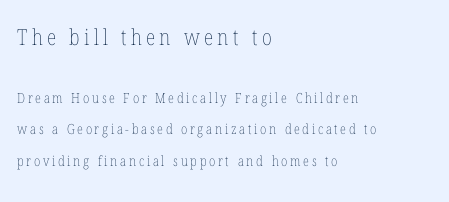
Q: Is the text bold? A: No.
Q: Is the text italic (slanted)? A: No, it is upright.
Q: Is the text underlined? A: No.
Q: How is the paragraph aligned? A: Left-aligned.
Q: Is the spacing between lines tight, normal or loose? A: Loose.
Q: Which block of text is set in a larger size, the first (top) or the second (bottom)? A: The first (top) one.
